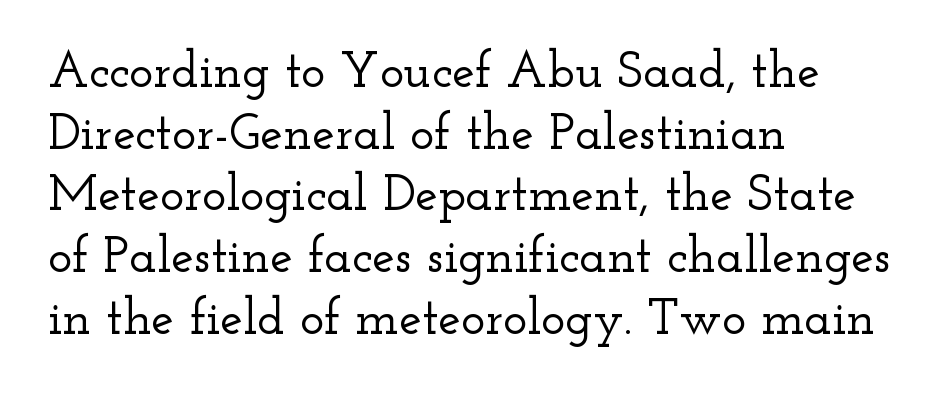
In terms of posture, this sample is upright. Is the block centered? No — it sits flush against the left margin. Typographically, this falls in the serif category. Spacing between characters is what you'd get straight out of the box.
